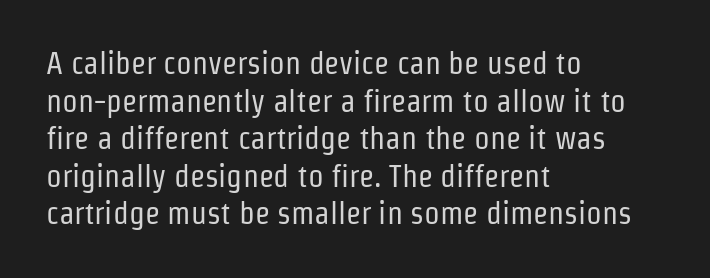
Q: Is the text bold? A: No.
Q: Is the text italic (slanted)? A: No, it is upright.
Q: Is the typeface a serif or a sans-serif typeface? A: Sans-serif.
Q: Is the text underlined? A: No.
Q: How is the paragraph aligned? A: Left-aligned.
Q: Is the spacing between letters normal or unusually wide? A: Normal.
Q: Width (condensed, normal, or wide)? A: Condensed.
Q: Stroke contrast? A: Low.
Q: x-height? A: Medium.
Q: Monospaced? A: No.
